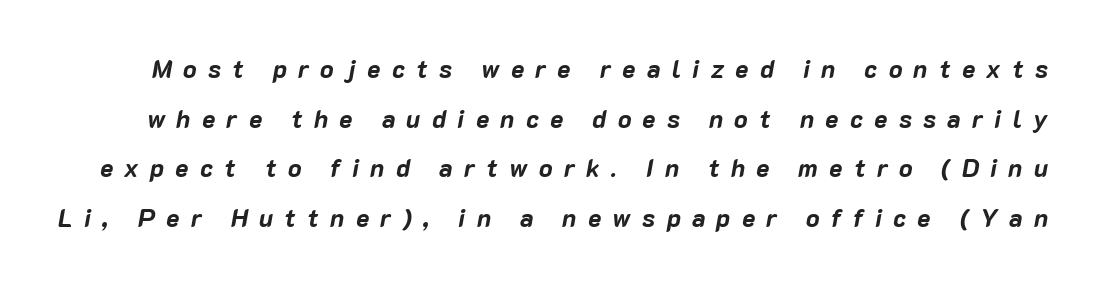
I'd describe the lettering as bold — thick and assertive. Descender tails drop into unmarked territory. The specimen reads as italic at a glance. Each new line begins a long way beneath the previous one.
